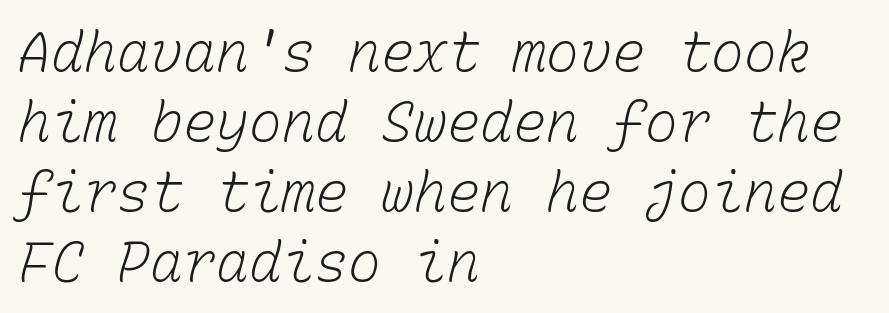
Q: Is the text bold? A: No.
Q: Is the text underlined? A: No.
Q: How is the paragraph aligned? A: Left-aligned.
Q: Is the spacing between letters normal or unusually wide? A: Normal.
Q: Is the spacing between lines tight, normal or loose? A: Normal.
Q: Width (condensed, normal, or wide)? A: Normal.
Q: Stroke contrast? A: Low.
Q: x-height? A: Medium.
Q: Monospaced? A: Yes.
